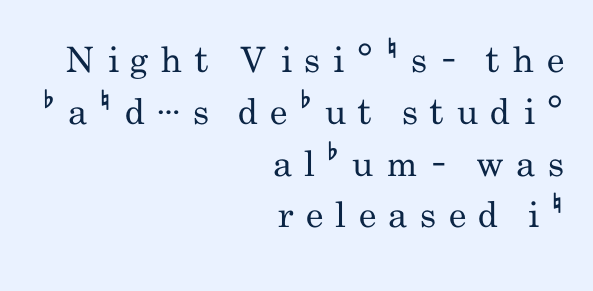
The image shows 35 px regular-weight, condensed sans-serif type, upright; set right-aligned, normal line spacing (1.48x), unusually wide letter spacing (+0.35 em), not underlined; low stroke contrast and a small x-height.
